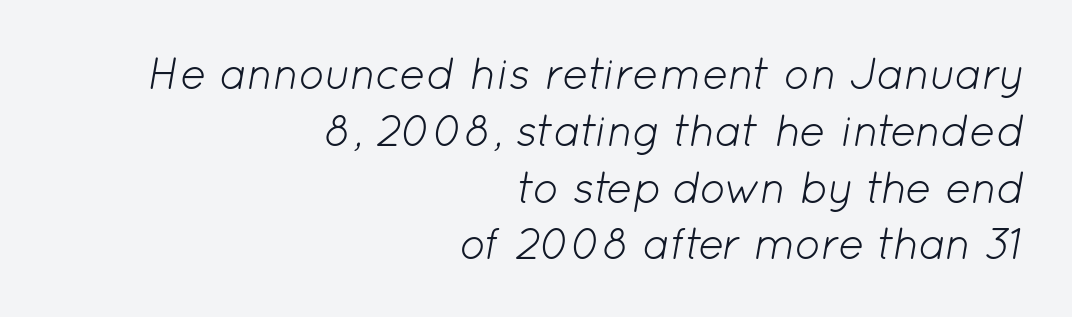
Note the varied advance widths — an 'i' is clearly narrower than an 'm'. Stroke thickness stays within the range of a standard reading face or lighter. How would I describe the line gaps? Plain and ordinary. The space beneath each line is pristine and unruled.
